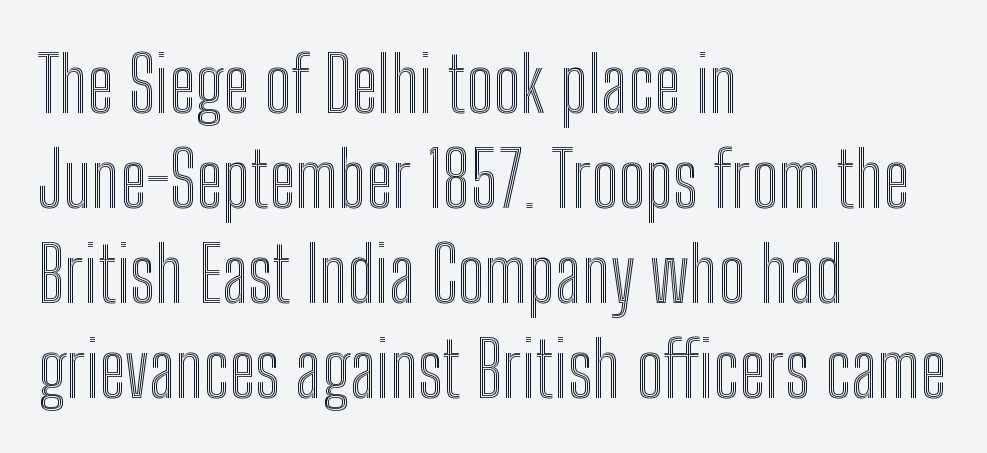
{"italic": "no", "width": "condensed", "x_height": "medium", "monospaced": "no", "underline": "no", "align": "left", "line_spacing": "normal", "line_spacing_ratio": 1.25, "letter_spacing": "normal", "letter_spacing_em": 0.0, "glyph_px": 76}
